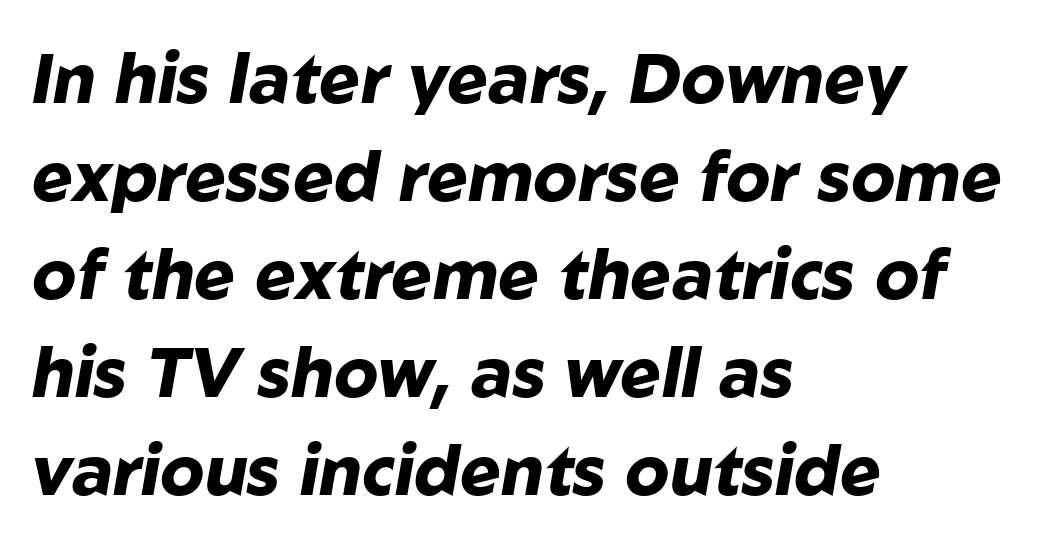
The image shows 69 px heavy type, italic (leaning right); set left-aligned, normal line spacing (1.42x), normal letter spacing, not underlined; low stroke contrast and a medium x-height.
